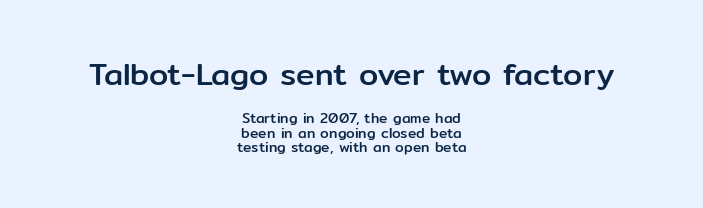
The image shows 31 px sans-serif type, upright; set centered, tight line spacing (1.04x), normal letter spacing, not underlined; the first (top) block is 2.21x larger; low stroke contrast and a medium x-height.
